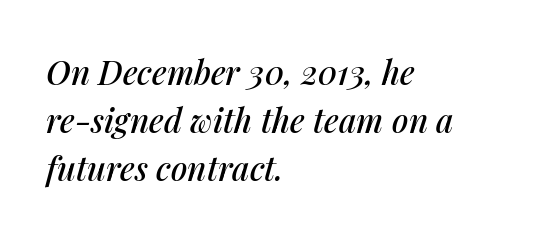
The image shows 33 px text type, italic (leaning right); set left-aligned, normal line spacing (1.46x), normal letter spacing, not underlined; medium stroke contrast and a medium x-height.
